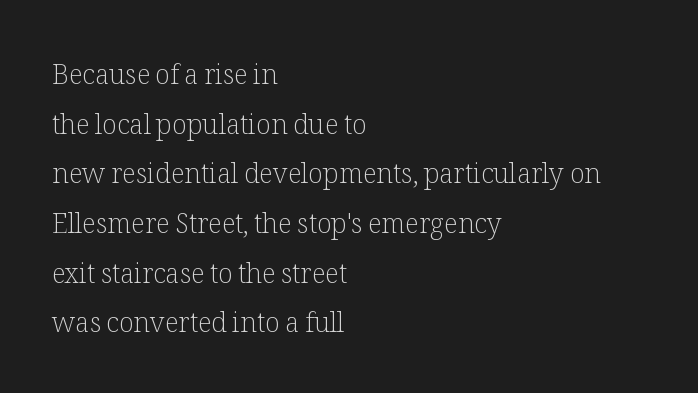
Here the glyphs are tracked normally, forming tight word shapes. Quick note: underline off. Every row of glyphs begins at an identical x-position on the left. Letters have the restrained weight of plain body copy at most.
